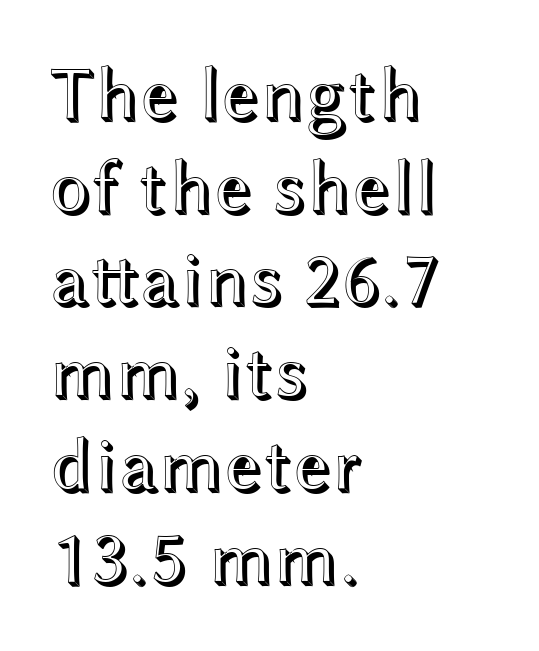
Q: Is the text italic (slanted)? A: No, it is upright.
Q: Is the text underlined? A: No.
Q: How is the paragraph aligned? A: Left-aligned.
Q: Is the spacing between letters normal or unusually wide? A: Normal.
Q: Width (condensed, normal, or wide)? A: Wide.
Q: x-height? A: Medium.
Q: Monospaced? A: No.
